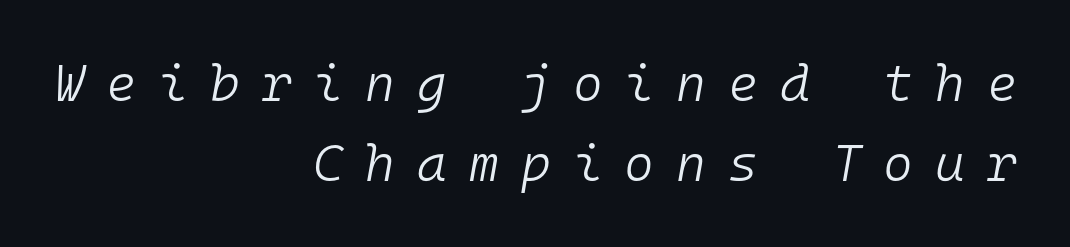
Q: Is the text bold? A: No.
Q: Is the text italic (slanted)? A: Yes, it leans right by about 10 degrees.
Q: Is the text underlined? A: No.
Q: How is the paragraph aligned? A: Right-aligned.
Q: Is the spacing between letters normal or unusually wide? A: Unusually wide.
Q: Is the spacing between lines tight, normal or loose? A: Normal.
Q: Width (condensed, normal, or wide)? A: Normal.
Q: Stroke contrast? A: Low.
Q: x-height? A: Medium.
Q: Monospaced? A: Yes.
